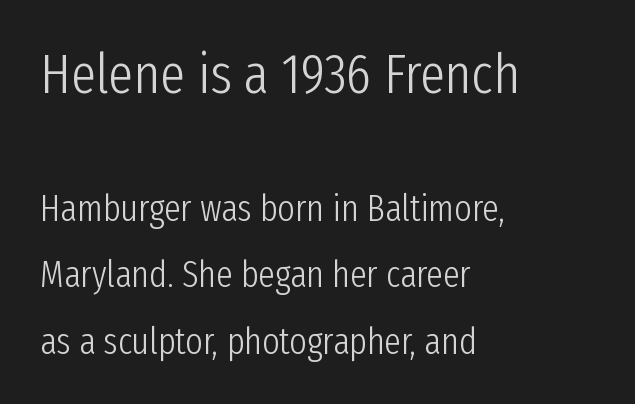
Q: Is the text bold? A: No.
Q: Is the text italic (slanted)? A: No, it is upright.
Q: Is the typeface a serif or a sans-serif typeface? A: Sans-serif.
Q: Is the text underlined? A: No.
Q: How is the paragraph aligned? A: Left-aligned.
Q: Is the spacing between letters normal or unusually wide? A: Normal.
Q: Which block of text is set in a larger size, the first (top) or the second (bottom)? A: The first (top) one.
Q: Width (condensed, normal, or wide)? A: Condensed.
Q: Stroke contrast? A: Low.
Q: x-height? A: Medium.
Q: Monospaced? A: No.
